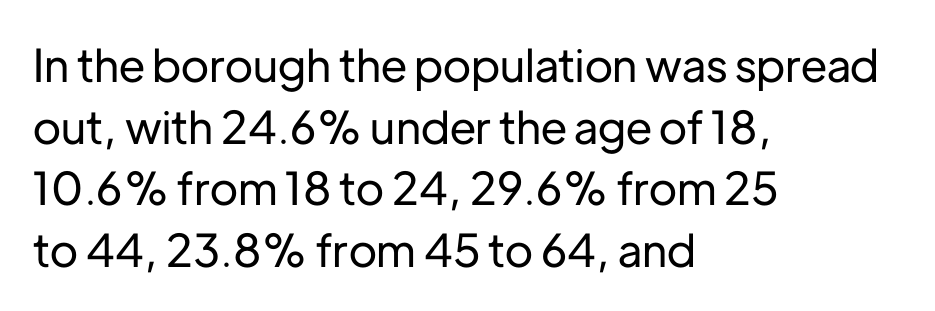
Default kerning and tracking; the words read as compact shapes. The lines in this sample share a left origin and differ only in where they stop. It's the straight-up-and-down kind of type. Here the designer chose a conventional face with non-uniform glyph widths. Regular leading. The typeface chosen for these lines omits serifs.
